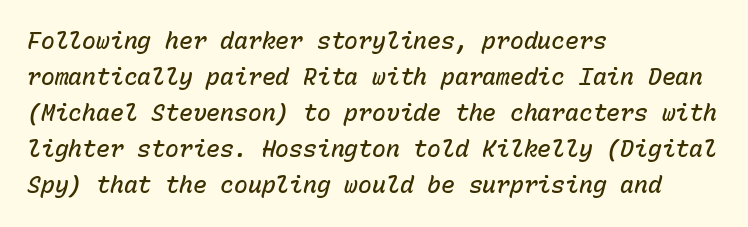
Q: Is the text bold? A: Semi-bold.
Q: Is the text italic (slanted)? A: Yes, it leans right by about 15 degrees.
Q: Is the text underlined? A: No.
Q: How is the paragraph aligned? A: Left-aligned.
Q: Is the spacing between letters normal or unusually wide? A: Normal.
Q: Is the spacing between lines tight, normal or loose? A: Normal.
